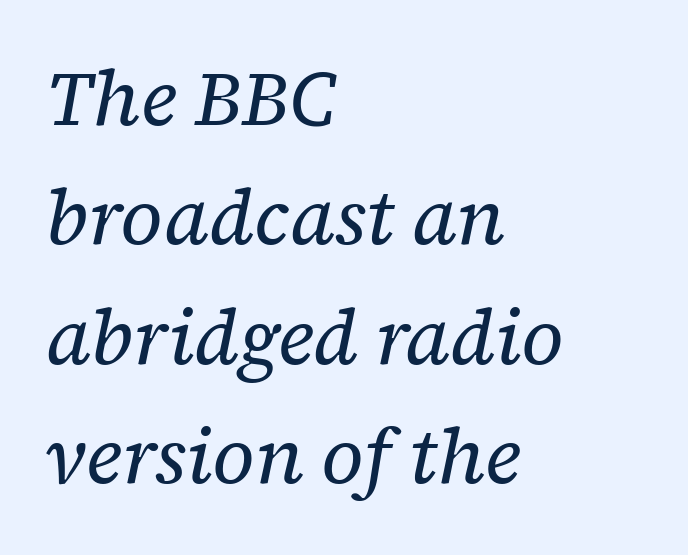
{"serif": "yes", "italic": "yes", "lean": "right", "slant_degrees": 12, "bold": "no", "weight": "regular", "width": "normal", "stroke_contrast": "low", "x_height": "medium", "monospaced": "no", "underline": "no", "align": "left", "line_spacing": "normal", "line_spacing_ratio": 1.55, "letter_spacing": "normal", "letter_spacing_em": 0.0, "glyph_px": 77}
